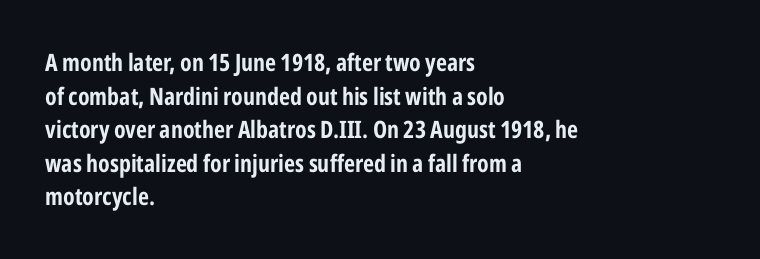
Q: Is the text bold? A: Yes.
Q: Is the text italic (slanted)? A: No, it is upright.
Q: Is the text underlined? A: No.
Q: How is the paragraph aligned? A: Left-aligned.
Q: Is the spacing between letters normal or unusually wide? A: Normal.
Q: Is the spacing between lines tight, normal or loose? A: Normal.
